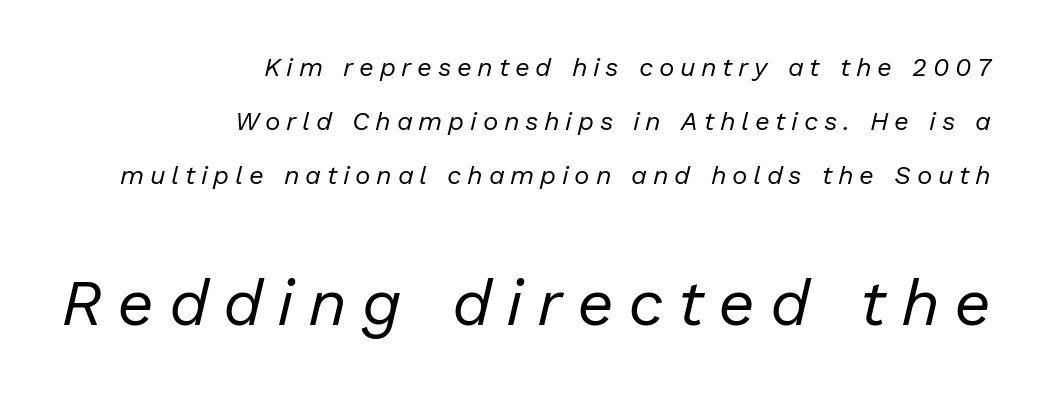
This sample trades compactness for vertical openness between lines. The characters are drawn with everyday or finer stroke widths. Observe the lean: these are italic letterforms. Glance below the letters and you will spot only blank space. The face used here is proportionally spaced, like ordinary book or web type.
